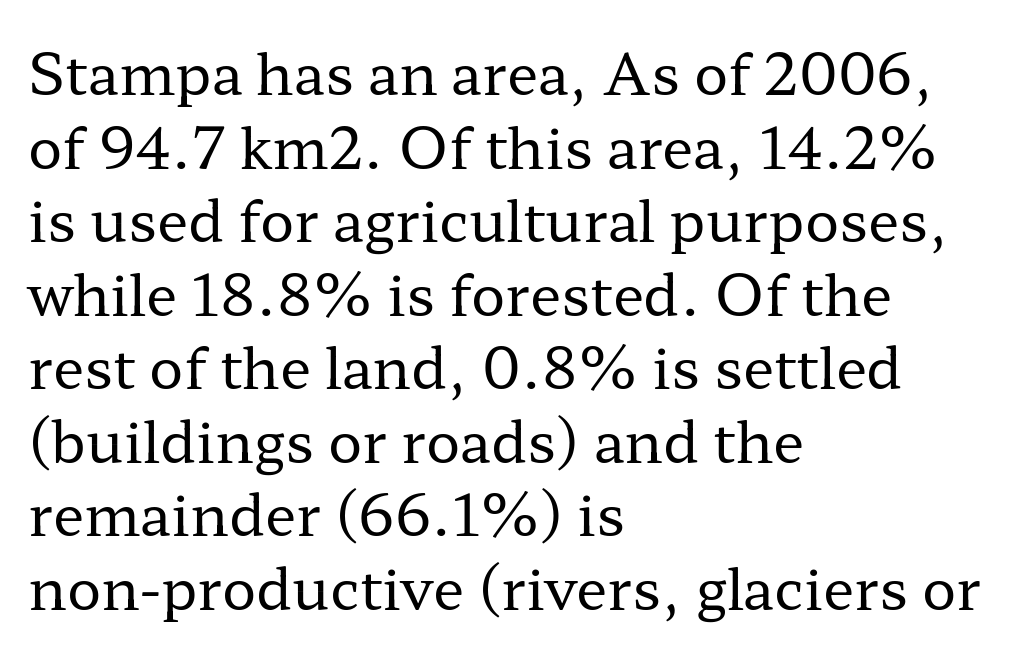
Q: Is the text bold? A: No.
Q: Is the text italic (slanted)? A: No, it is upright.
Q: Is the typeface a serif or a sans-serif typeface? A: Serif.
Q: Is the text underlined? A: No.
Q: How is the paragraph aligned? A: Left-aligned.
Q: Is the spacing between letters normal or unusually wide? A: Normal.
Q: Is the spacing between lines tight, normal or loose? A: Normal.
Q: Width (condensed, normal, or wide)? A: Wide.
Q: Stroke contrast? A: Low.
Q: x-height? A: Medium.
Q: Monospaced? A: No.
